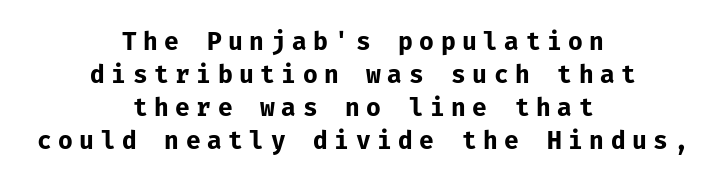
Q: Is the text bold? A: Yes.
Q: Is the text italic (slanted)? A: No, it is upright.
Q: Is the text underlined? A: No.
Q: How is the paragraph aligned? A: Centered.
Q: Is the spacing between letters normal or unusually wide? A: Unusually wide.
Q: Is the spacing between lines tight, normal or loose? A: Normal.
